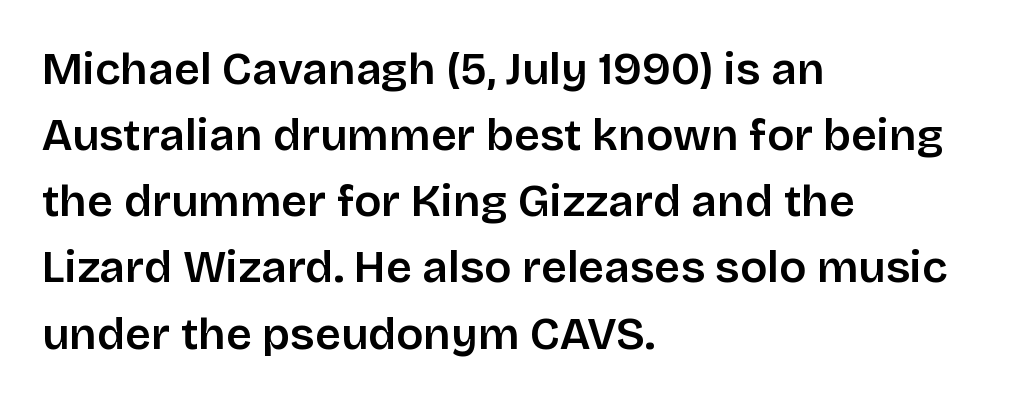
The image shows 45 px sans-serif type, upright; set left-aligned, normal line spacing (1.47x), normal letter spacing, not underlined; low stroke contrast and a large x-height.
